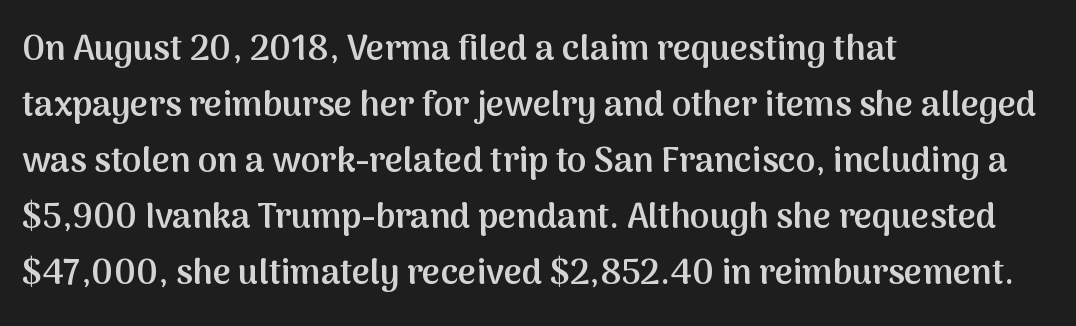
The image shows 35 px semibold sans-serif type, upright; set left-aligned, normal line spacing (1.6x), normal letter spacing, not underlined; medium stroke contrast and a medium x-height.
